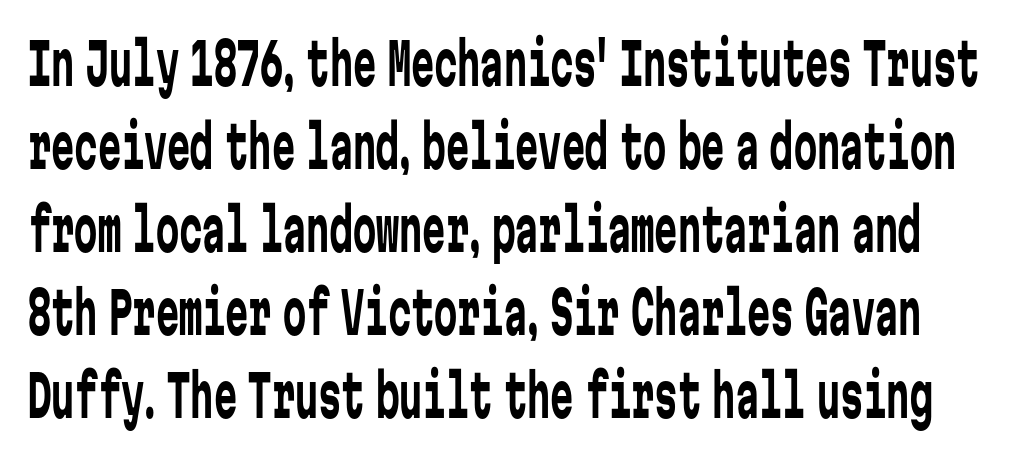
Q: Is the text bold? A: No.
Q: Is the text italic (slanted)? A: No, it is upright.
Q: Is the typeface a serif or a sans-serif typeface? A: Sans-serif.
Q: Is the text underlined? A: No.
Q: Is the spacing between letters normal or unusually wide? A: Normal.
Q: Is the spacing between lines tight, normal or loose? A: Normal.
Q: Width (condensed, normal, or wide)? A: Condensed.
Q: Stroke contrast? A: Low.
Q: x-height? A: Medium.
Q: Monospaced? A: Yes.
